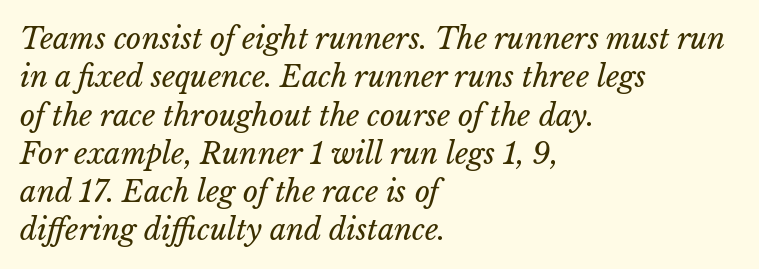
Glance below the letters and you will spot only blank space. The rag falls on the right side of this text block. Here the designer chose a conventional face with non-uniform glyph widths. Compared with a typical body face, this is equally light or lighter still.
